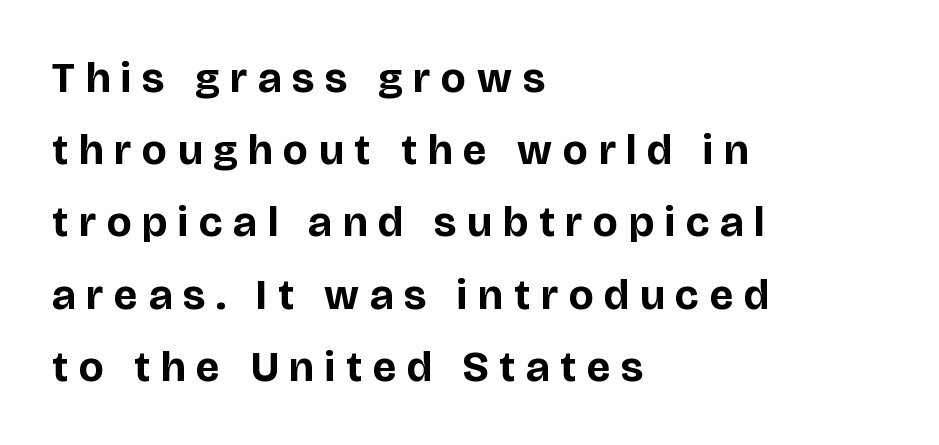
{"serif": "no", "italic": "no", "bold": "yes", "weight": "bold", "width": "normal", "stroke_contrast": "low", "x_height": "large", "monospaced": "no", "underline": "no", "align": "left", "line_spacing": "normal", "line_spacing_ratio": 1.68, "letter_spacing": "wide", "letter_spacing_em": 0.25, "glyph_px": 43}
